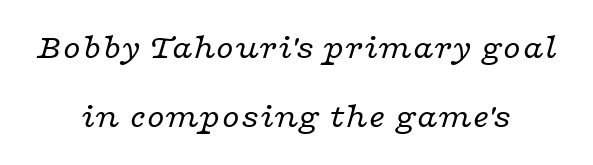
{"serif": "yes", "italic": "yes", "lean": "right", "slant_degrees": 16, "bold": "no", "weight": "regular", "width": "wide", "stroke_contrast": "low", "x_height": "medium", "monospaced": "no", "underline": "no", "align": "center", "line_spacing": "loose", "line_spacing_ratio": 1.91, "letter_spacing": "normal", "letter_spacing_em": 0.0, "glyph_px": 36}
